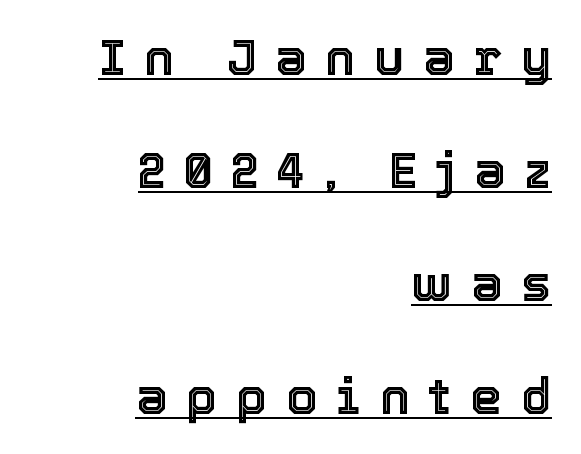
The image shows 50 px text type, upright; set right-aligned, loose line spacing (2.26x), unusually wide letter spacing (+0.38 em), underlined; a medium x-height.
